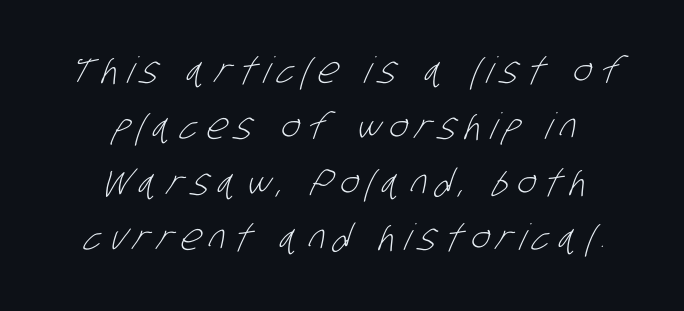
Q: Is the text bold? A: No.
Q: Is the typeface a serif or a sans-serif typeface? A: Sans-serif.
Q: Is the text underlined? A: No.
Q: How is the paragraph aligned? A: Centered.
Q: Is the spacing between letters normal or unusually wide? A: Unusually wide.
Q: Is the spacing between lines tight, normal or loose? A: Normal.
Q: Width (condensed, normal, or wide)? A: Condensed.
Q: Stroke contrast? A: Low.
Q: x-height? A: Large.
Q: Monospaced? A: No.
